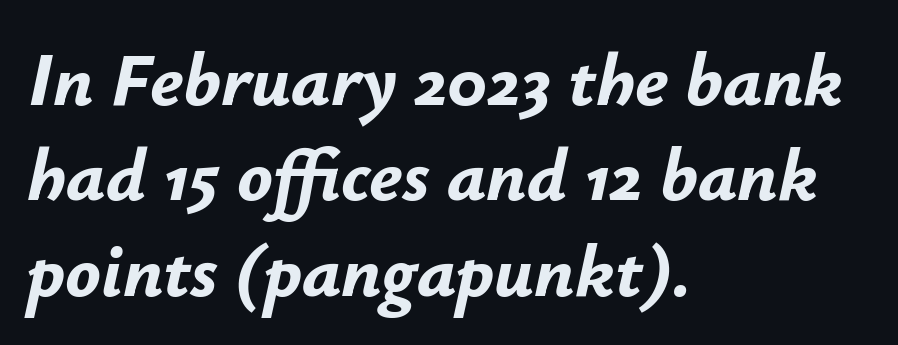
The image shows 74 px bold type, italic (leaning right); set left-aligned, normal line spacing (1.29x), normal letter spacing, not underlined; low stroke contrast and a small x-height.
